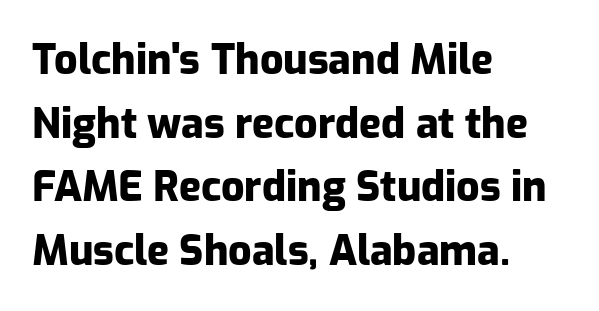
Q: Is the text bold? A: Yes.
Q: Is the text italic (slanted)? A: No, it is upright.
Q: Is the typeface a serif or a sans-serif typeface? A: Sans-serif.
Q: Is the text underlined? A: No.
Q: How is the paragraph aligned? A: Left-aligned.
Q: Is the spacing between letters normal or unusually wide? A: Normal.
Q: Is the spacing between lines tight, normal or loose? A: Normal.
Q: Width (condensed, normal, or wide)? A: Normal.
Q: Stroke contrast? A: Low.
Q: x-height? A: Medium.
Q: Monospaced? A: No.
